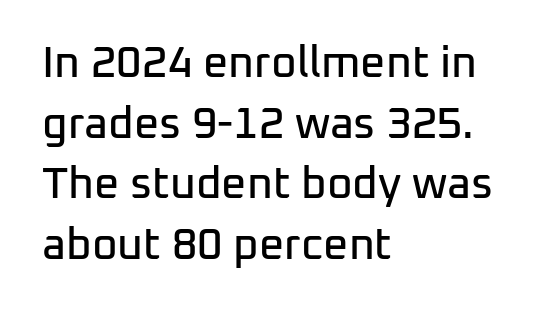
Leading matches the norm, producing a regular column. Every character sits straight up, as roman type does. The characters display no serif detailing; their extremities are plain. Underlining? Definitely not there.
